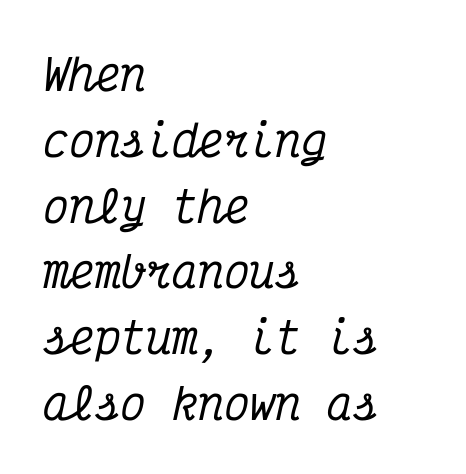
The image shows 43 px condensed serif type, italic (leaning right), monospaced; set left-aligned, normal line spacing (1.53x), normal letter spacing, not underlined; medium stroke contrast and a medium x-height.
